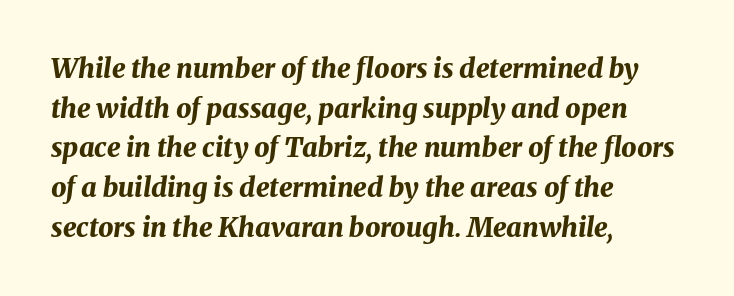
{"italic": "yes", "lean": "right", "slant_degrees": 8, "bold": "yes", "underline": "no", "align": "left", "line_spacing": "normal", "line_spacing_ratio": 1.47, "letter_spacing": "normal", "letter_spacing_em": 0.0, "glyph_px": 27}
